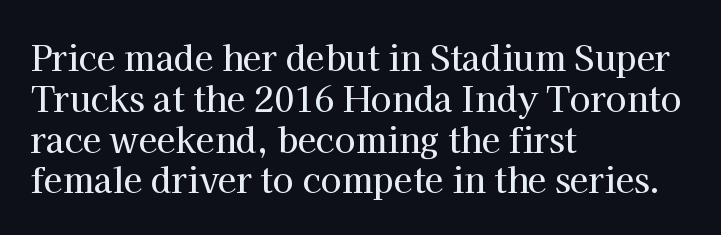
Proportional: the letters do not fall into vertical columns. Characters follow at the spacing the type designer built in. The passage is arranged the way most books set body copy — flush left. Each letter's strokes conclude with small projecting serifs.
